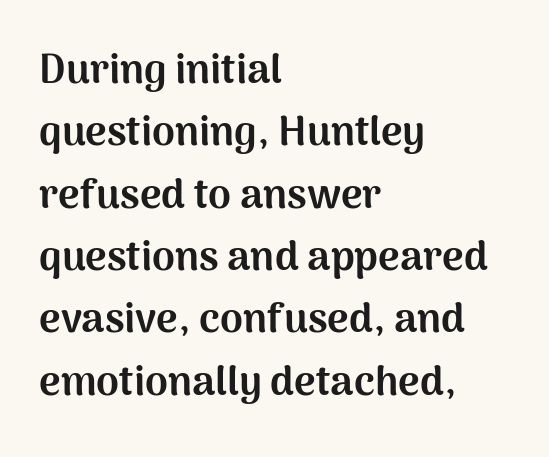
Q: Is the text bold? A: Yes.
Q: Is the text italic (slanted)? A: No, it is upright.
Q: Is the typeface a serif or a sans-serif typeface? A: Sans-serif.
Q: Is the text underlined? A: No.
Q: How is the paragraph aligned? A: Left-aligned.
Q: Is the spacing between letters normal or unusually wide? A: Normal.
Q: Is the spacing between lines tight, normal or loose? A: Normal.
Q: Width (condensed, normal, or wide)? A: Normal.
Q: Stroke contrast? A: Medium.
Q: x-height? A: Medium.
Q: Monospaced? A: No.
